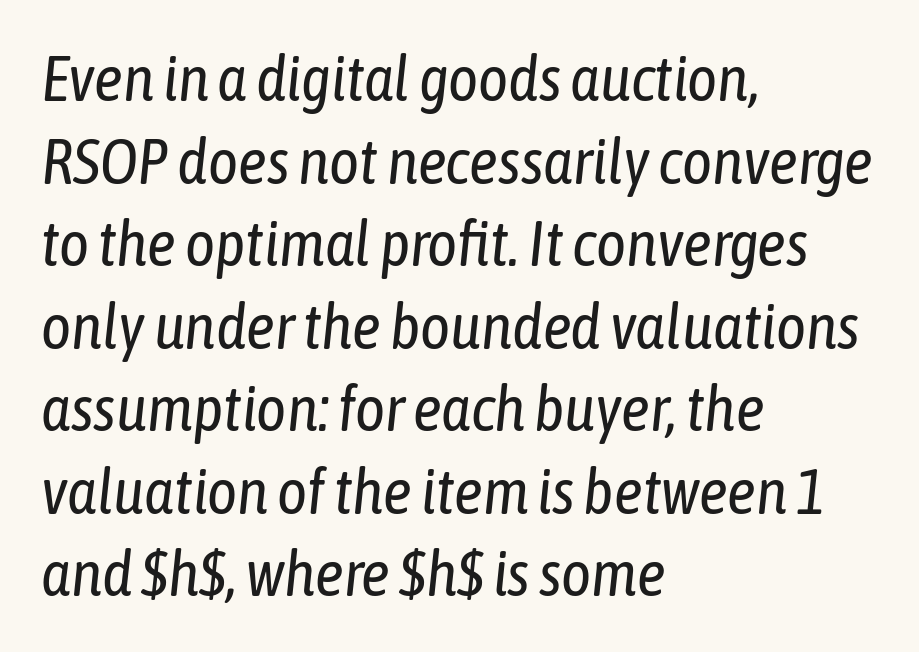
Q: Is the text bold? A: No.
Q: Is the text italic (slanted)? A: Yes, it leans right by about 6 degrees.
Q: Is the text underlined? A: No.
Q: How is the paragraph aligned? A: Left-aligned.
Q: Is the spacing between letters normal or unusually wide? A: Normal.
Q: Is the spacing between lines tight, normal or loose? A: Normal.
Q: Width (condensed, normal, or wide)? A: Condensed.
Q: Stroke contrast? A: Low.
Q: x-height? A: Medium.
Q: Monospaced? A: No.
